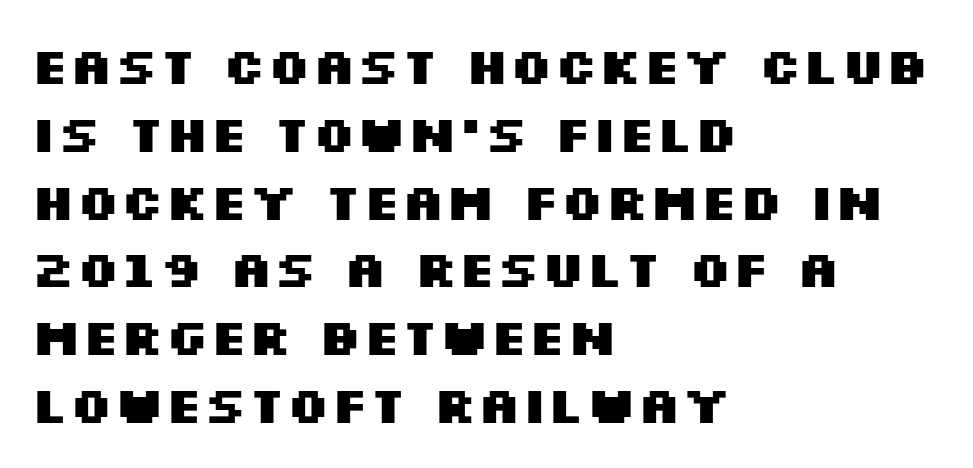
Q: Is the text bold? A: Yes.
Q: Is the text italic (slanted)? A: No, it is upright.
Q: Is the typeface a serif or a sans-serif typeface? A: Sans-serif.
Q: Is the text underlined? A: No.
Q: How is the paragraph aligned? A: Left-aligned.
Q: Is the spacing between letters normal or unusually wide? A: Normal.
Q: Is the spacing between lines tight, normal or loose? A: Normal.
Q: Width (condensed, normal, or wide)? A: Wide.
Q: Stroke contrast? A: Medium.
Q: x-height? A: Large.
Q: Monospaced? A: No.
